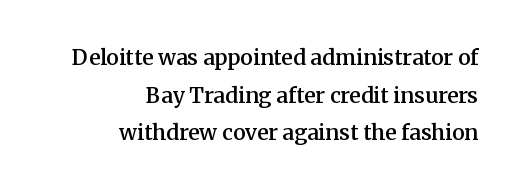
Q: Is the text bold? A: Semi-bold.
Q: Is the text italic (slanted)? A: No, it is upright.
Q: Is the text underlined? A: No.
Q: How is the paragraph aligned? A: Right-aligned.
Q: Is the spacing between letters normal or unusually wide? A: Normal.
